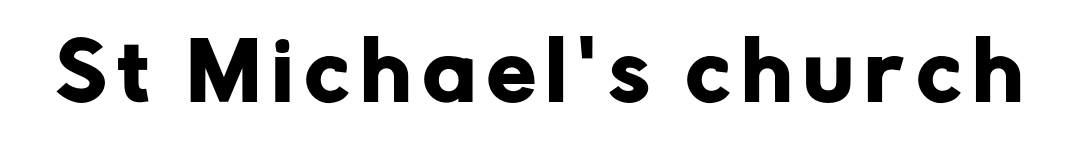
The image shows 78 px sans-serif type, upright; set not underlined; low stroke contrast and a medium x-height.
